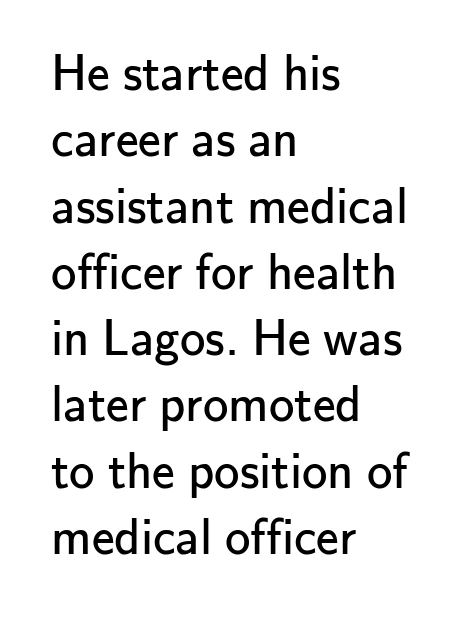
The font is comparable to plain body text, perhaps lighter. Font category for this specimen: sans-serif. Alignment: flush left. The type is set solid horizontally, with unmodified tracking. A normal amount of white space separates one row of letters from the next.
